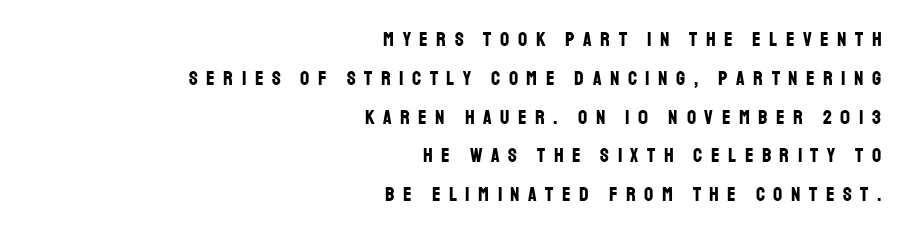
Q: Is the text bold? A: Yes.
Q: Is the text italic (slanted)? A: No, it is upright.
Q: Is the text underlined? A: No.
Q: How is the paragraph aligned? A: Right-aligned.
Q: Is the spacing between letters normal or unusually wide? A: Unusually wide.
Q: Is the spacing between lines tight, normal or loose? A: Loose.
